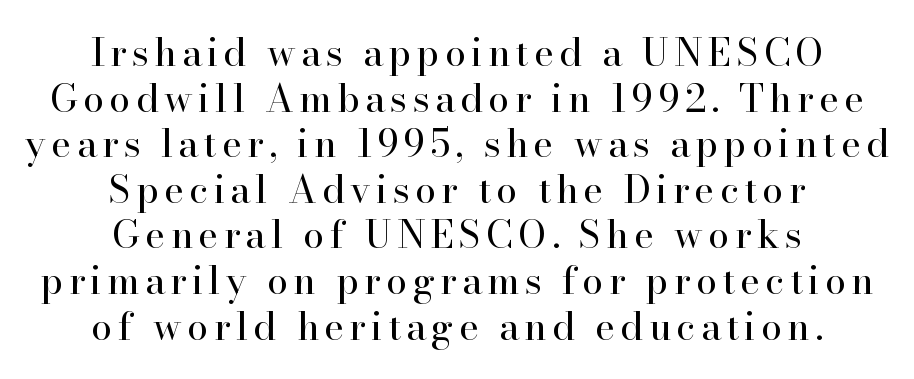
The face looks like a standard text weight, possibly lighter. A clean baseline with only descenders dipping below it. Varying glyph widths throughout — classic text-font behaviour. Note: serifs present on the glyphs.
